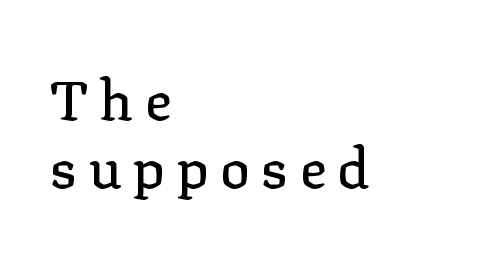
The image shows 56 px serif type, upright; set left-aligned, line spacing 1.21x, unusually wide letter spacing (+0.2 em), not underlined; low stroke contrast and a medium x-height.
